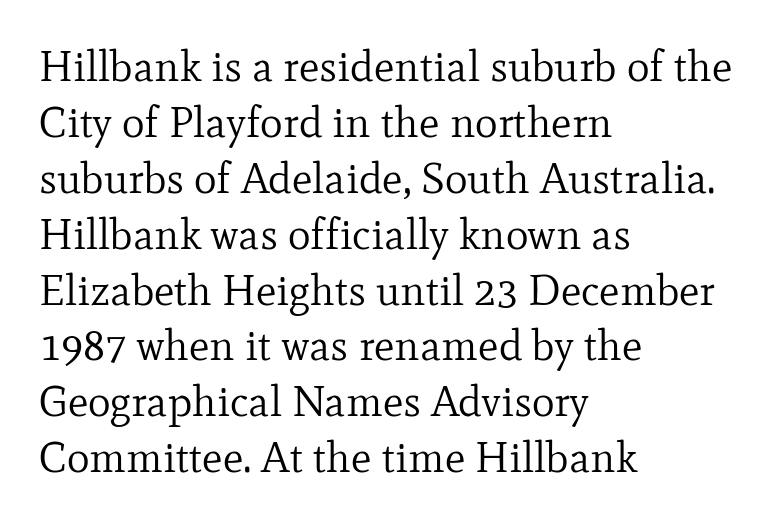
Q: Is the text bold? A: No.
Q: Is the text italic (slanted)? A: No, it is upright.
Q: Is the typeface a serif or a sans-serif typeface? A: Serif.
Q: Is the text underlined? A: No.
Q: How is the paragraph aligned? A: Left-aligned.
Q: Is the spacing between letters normal or unusually wide? A: Normal.
Q: Is the spacing between lines tight, normal or loose? A: Normal.
Q: Width (condensed, normal, or wide)? A: Normal.
Q: Stroke contrast? A: Low.
Q: x-height? A: Small.
Q: Monospaced? A: No.
